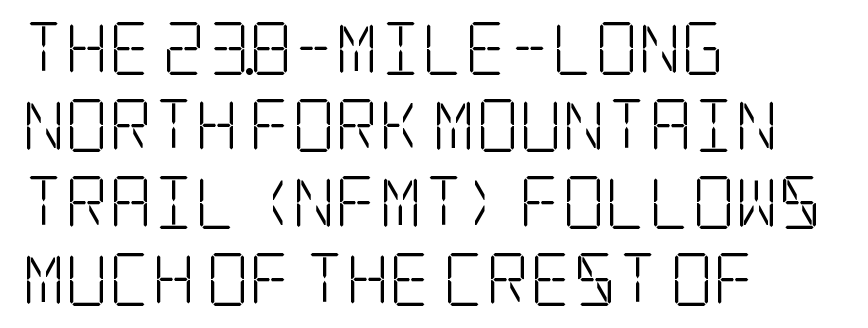
The image shows 53 px light, condensed serif type, upright; set left-aligned, normal line spacing (1.45x), normal letter spacing, not underlined; low stroke contrast and a large x-height.
